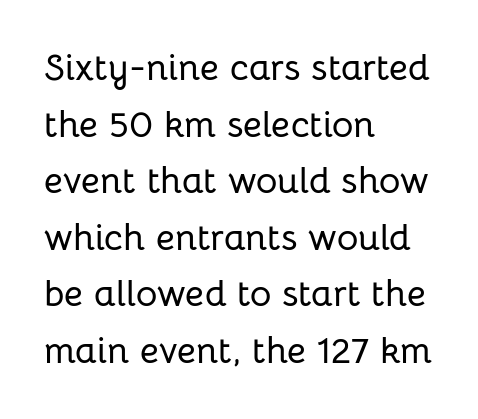
Letter spacing: default. The lines in this sample share a left origin and differ only in where they stop. Examine the stroke ends and you'll find no serifs. The block of text has a typical density, with ordinary space between rows. Rendered with straight, roman letterforms. The space directly below the letters is spotless.
